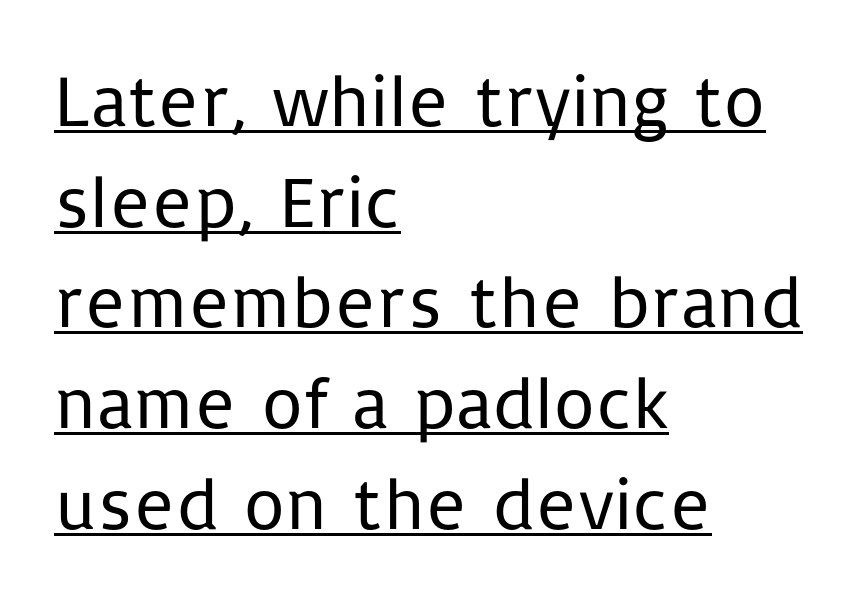
Beneath each row of characters lies a ruled line. No heavy texture on the line: the type isn't bold. Rows of type keep a routine distance in the vertical direction. The passage shown has conventional tracking throughout. The text was rendered using a sans face with plain stroke endings.
